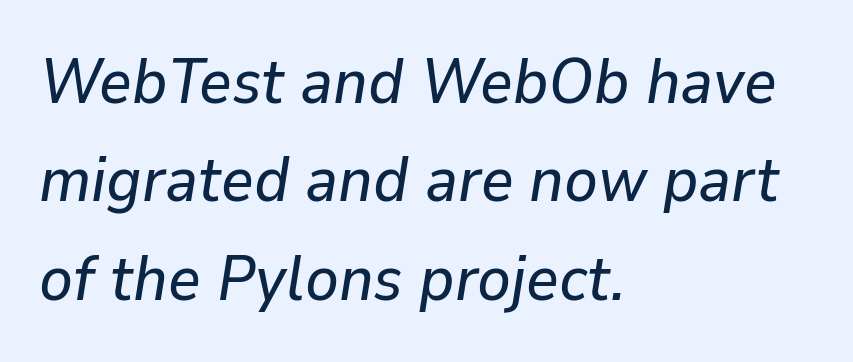
These lines sit exactly where default settings would place them. Spacing verdict: proportional, widths tailored to each character. The rag falls on the right side of this text block. There is no visible air inserted between adjacent glyphs. Any mark beneath the type? The region is blank.
